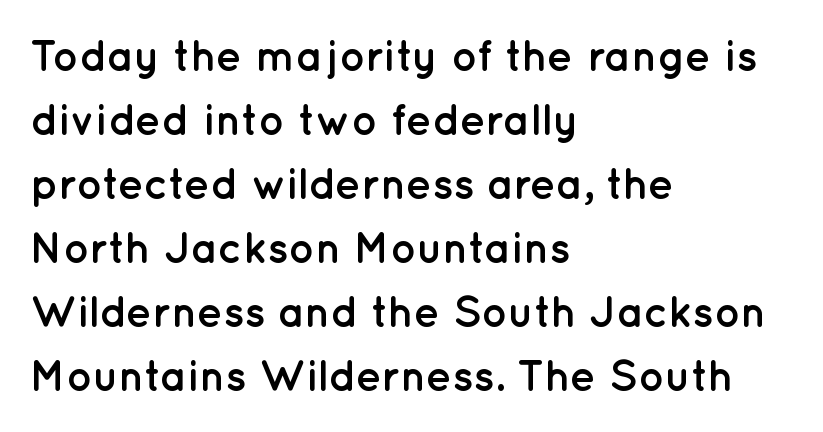
Q: Is the text bold? A: Yes.
Q: Is the text italic (slanted)? A: No, it is upright.
Q: Is the typeface a serif or a sans-serif typeface? A: Sans-serif.
Q: Is the text underlined? A: No.
Q: How is the paragraph aligned? A: Left-aligned.
Q: Is the spacing between letters normal or unusually wide? A: Normal.
Q: Is the spacing between lines tight, normal or loose? A: Normal.
Q: Width (condensed, normal, or wide)? A: Normal.
Q: Stroke contrast? A: Low.
Q: x-height? A: Medium.
Q: Monospaced? A: No.
